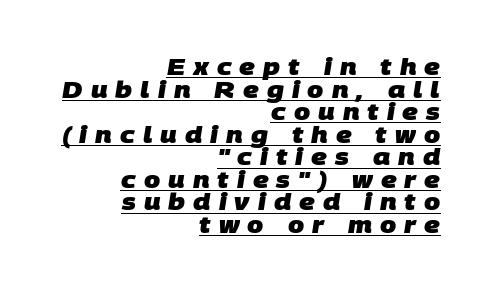
Q: Is the text bold? A: Yes.
Q: Is the text underlined? A: Yes.
Q: How is the paragraph aligned? A: Right-aligned.
Q: Is the spacing between letters normal or unusually wide? A: Unusually wide.
Q: Is the spacing between lines tight, normal or loose? A: Tight.
